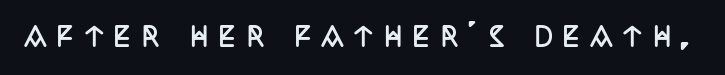
Q: Is the text bold? A: Yes.
Q: Is the text italic (slanted)? A: No, it is upright.
Q: Is the text underlined? A: No.
Q: Is the spacing between letters normal or unusually wide? A: Unusually wide.
